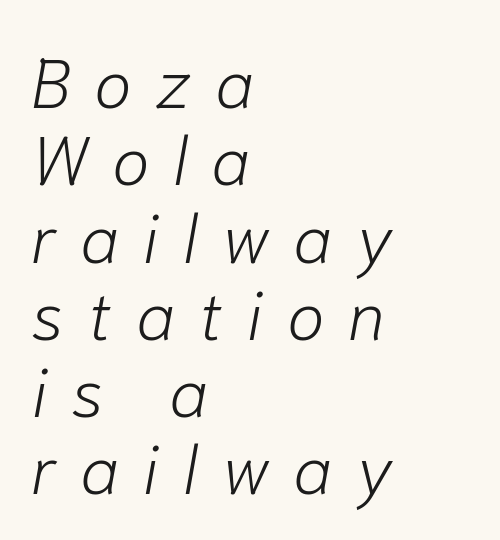
Q: Is the text bold? A: No.
Q: Is the text italic (slanted)? A: Yes, it leans right by about 10 degrees.
Q: Is the text underlined? A: No.
Q: How is the paragraph aligned? A: Left-aligned.
Q: Is the spacing between letters normal or unusually wide? A: Unusually wide.
Q: Is the spacing between lines tight, normal or loose? A: Tight.
Q: Width (condensed, normal, or wide)? A: Normal.
Q: Stroke contrast? A: Low.
Q: x-height? A: Medium.
Q: Monospaced? A: No.
